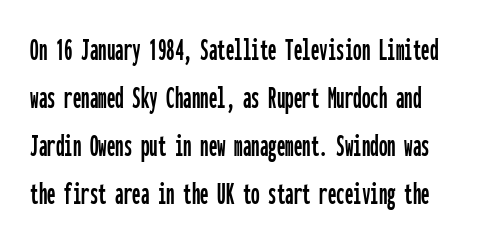
Q: Is the text italic (slanted)? A: No, it is upright.
Q: Is the typeface a serif or a sans-serif typeface? A: Sans-serif.
Q: Is the text underlined? A: No.
Q: Is the spacing between letters normal or unusually wide? A: Normal.
Q: Is the spacing between lines tight, normal or loose? A: Normal.
Q: Width (condensed, normal, or wide)? A: Condensed.
Q: Stroke contrast? A: Low.
Q: x-height? A: Medium.
Q: Monospaced? A: Yes.
